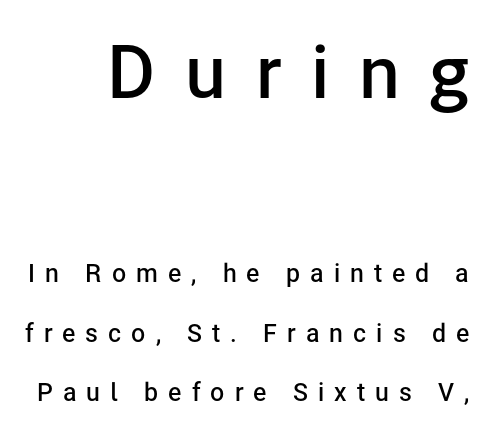
Q: Is the text bold? A: Semi-bold.
Q: Is the text italic (slanted)? A: No, it is upright.
Q: Is the typeface a serif or a sans-serif typeface? A: Sans-serif.
Q: Is the text underlined? A: No.
Q: Is the spacing between letters normal or unusually wide? A: Unusually wide.
Q: Is the spacing between lines tight, normal or loose? A: Loose.
Q: Which block of text is set in a larger size, the first (top) or the second (bottom)? A: The first (top) one.
Q: Width (condensed, normal, or wide)? A: Normal.
Q: Stroke contrast? A: Low.
Q: x-height? A: Medium.
Q: Monospaced? A: No.
